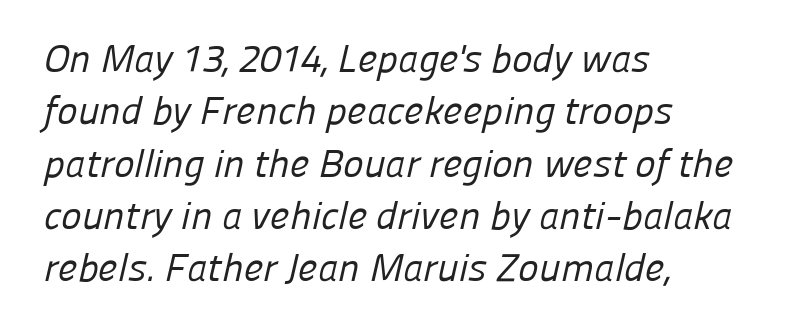
Q: Is the text bold? A: No.
Q: Is the typeface a serif or a sans-serif typeface? A: Sans-serif.
Q: Is the text underlined? A: No.
Q: How is the paragraph aligned? A: Left-aligned.
Q: Is the spacing between letters normal or unusually wide? A: Normal.
Q: Is the spacing between lines tight, normal or loose? A: Normal.
Q: Width (condensed, normal, or wide)? A: Normal.
Q: Stroke contrast? A: Low.
Q: x-height? A: Medium.
Q: Monospaced? A: No.
